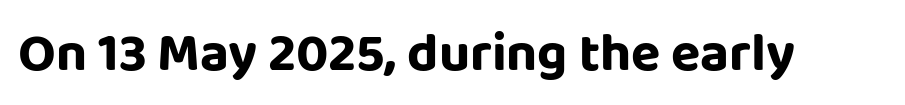
The image shows 54 px sans-serif type, upright; set normal letter spacing, not underlined; low stroke contrast and a large x-height.
